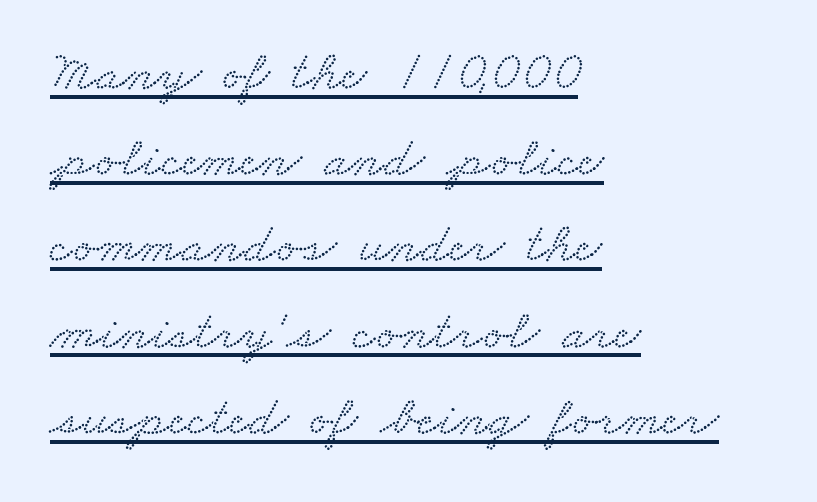
These lines are rendered in a variable-pitch font. The passage shown stacks its lines at a standard gap. Look at the bottom of the vertical strokes: they flare into serifs here. No extra tracking has been applied to these lines.
